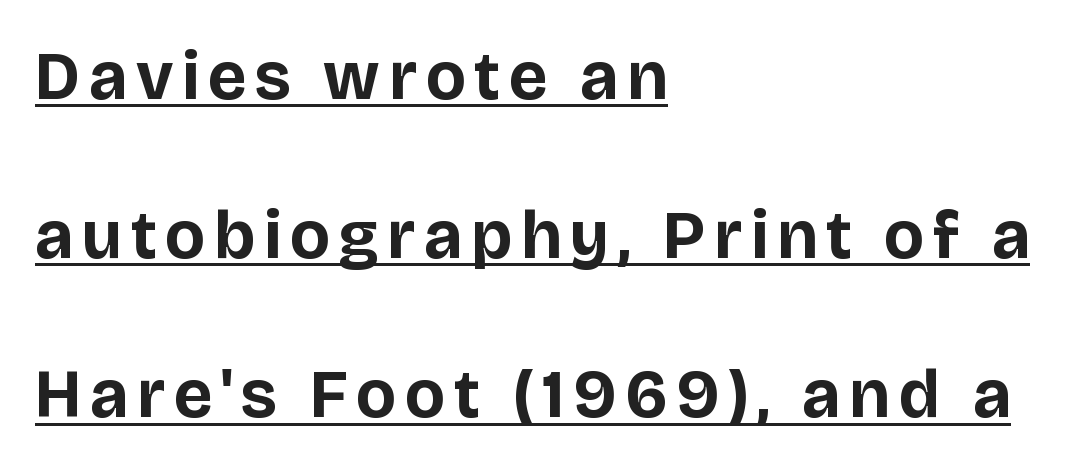
Each line of the rendering has a horizontal stroke beneath the glyphs. Students, observe: this is what heavily led, spacious text looks like. These words are printed bold, with thick strokes throughout. Posture: upright roman.
